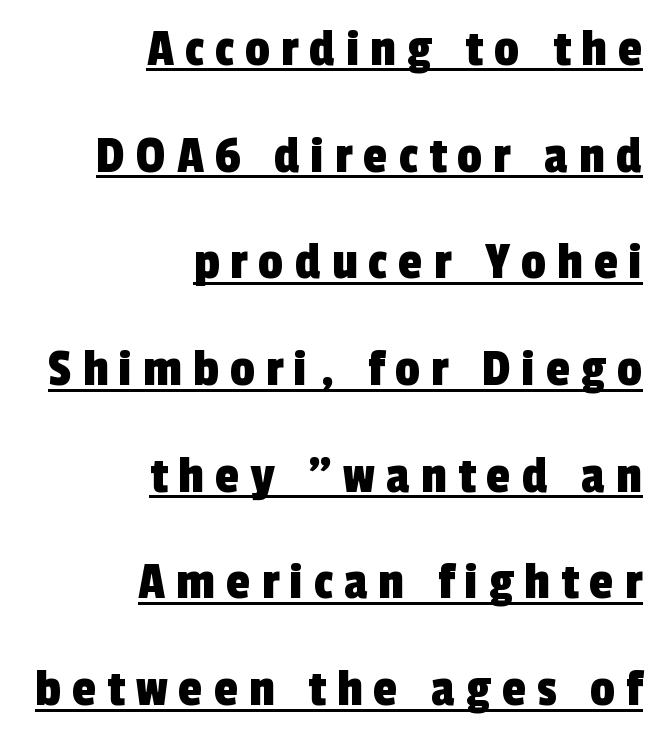
Q: Is the typeface a serif or a sans-serif typeface? A: Sans-serif.
Q: Is the text underlined? A: Yes.
Q: How is the paragraph aligned? A: Right-aligned.
Q: Is the spacing between letters normal or unusually wide? A: Unusually wide.
Q: Is the spacing between lines tight, normal or loose? A: Loose.
Q: Width (condensed, normal, or wide)? A: Condensed.
Q: x-height? A: Medium.
Q: Monospaced? A: No.
